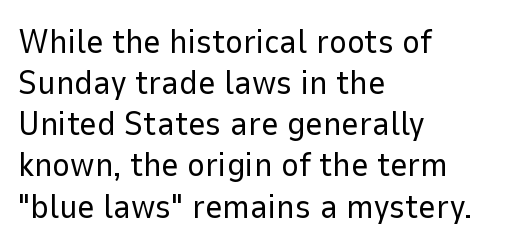
Ink coverage per letter is moderate at most. The paragraph has a hard left edge and a soft right edge. Beneath every word, the page is bare. Nope, no serifs anywhere on these letters. Think of a printed novel: that variable character pitch is what you see here.
